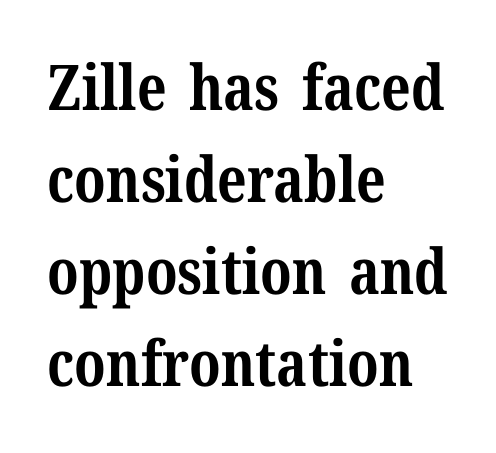
The image shows 63 px bold serif type, upright; set left-aligned, normal line spacing (1.46x), normal letter spacing, not underlined; medium stroke contrast and a medium x-height.
